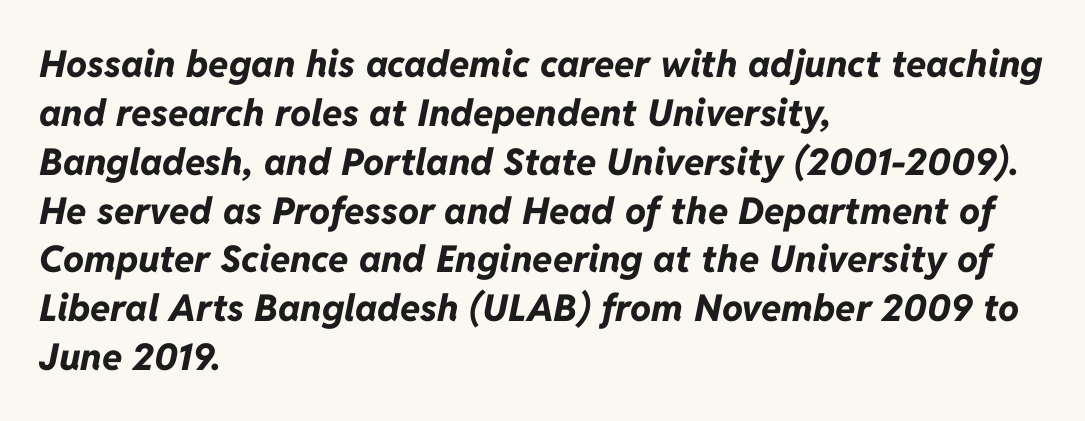
The image shows 37 px bold type, italic (leaning right); set left-aligned, normal line spacing (1.32x), normal letter spacing, not underlined; low stroke contrast and a medium x-height.
